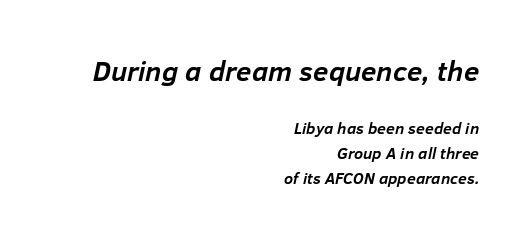
Q: Is the text bold? A: Yes.
Q: Is the text italic (slanted)? A: Yes, it leans right by about 12 degrees.
Q: Is the text underlined? A: No.
Q: How is the paragraph aligned? A: Right-aligned.
Q: Is the spacing between letters normal or unusually wide? A: Normal.
Q: Is the spacing between lines tight, normal or loose? A: Normal.
Q: Which block of text is set in a larger size, the first (top) or the second (bottom)? A: The first (top) one.
Q: Width (condensed, normal, or wide)? A: Normal.
Q: Stroke contrast? A: Low.
Q: x-height? A: Medium.
Q: Monospaced? A: No.
